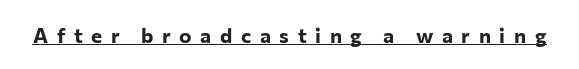
You could only call the tracking loose — the letters float apart. These lines carry a lot of weight — the face is fully bold. This rendering features underlined lettering. This is roman type, the default non-slanted kind.
